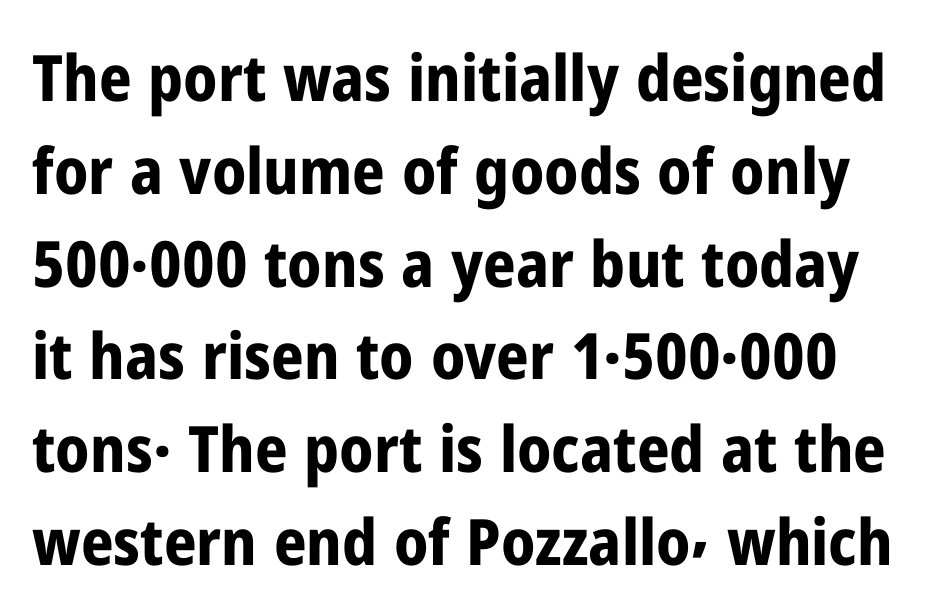
The foot of each line stays bare and open. Leading matches the norm, producing a regular column. What weight is shown? A full bold with thick strokes. The letters stand straight up with perfectly vertical stems. This sample uses a sans-serif face. The letters advance in unequal steps, a hallmark of proportional type.
